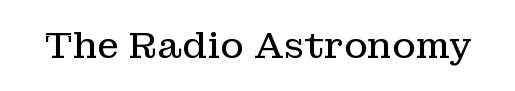
{"serif": "yes", "italic": "no", "bold": "no", "weight": "regular", "width": "normal", "stroke_contrast": "low", "x_height": "medium", "monospaced": "no", "underline": "no", "letter_spacing": "normal", "letter_spacing_em": 0.0, "glyph_px": 36}
